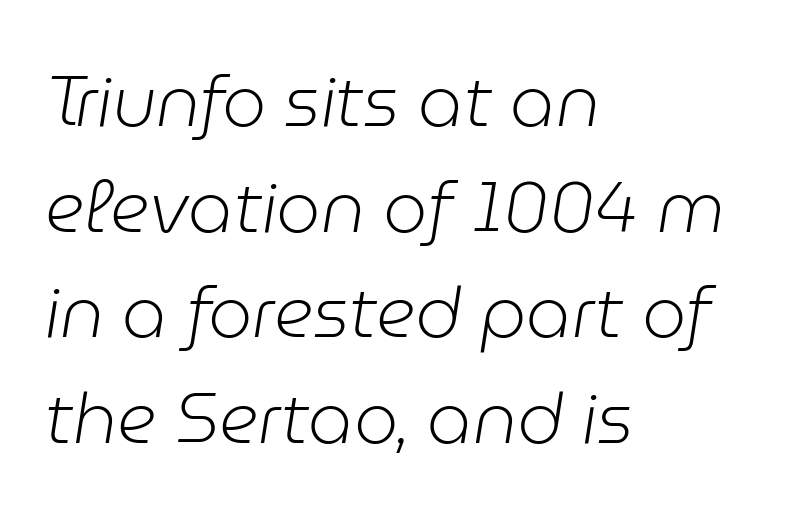
Q: Is the text bold? A: No.
Q: Is the text italic (slanted)? A: Yes, it leans right by about 9 degrees.
Q: Is the text underlined? A: No.
Q: How is the paragraph aligned? A: Left-aligned.
Q: Is the spacing between letters normal or unusually wide? A: Normal.
Q: Is the spacing between lines tight, normal or loose? A: Normal.
Q: Width (condensed, normal, or wide)? A: Normal.
Q: Stroke contrast? A: Low.
Q: x-height? A: Medium.
Q: Monospaced? A: No.
